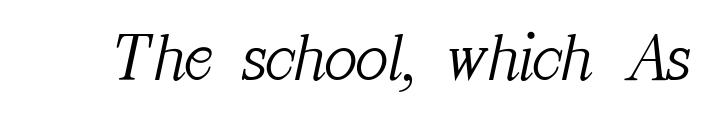
The image shows 69 px light serif type, italic (leaning right); set normal letter spacing, not underlined; medium stroke contrast and a medium x-height.
